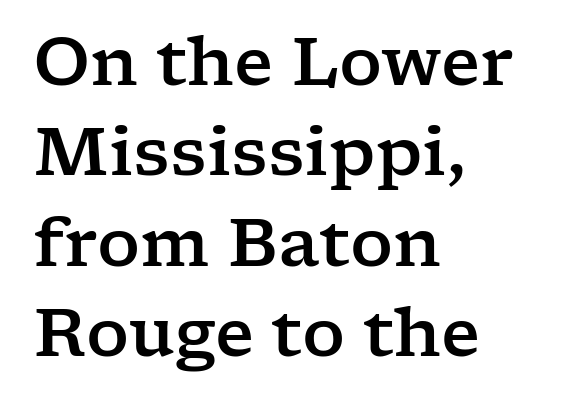
The image shows 67 px wide serif type, upright; set left-aligned, normal line spacing (1.35x), normal letter spacing, not underlined; low stroke contrast and a medium x-height.
